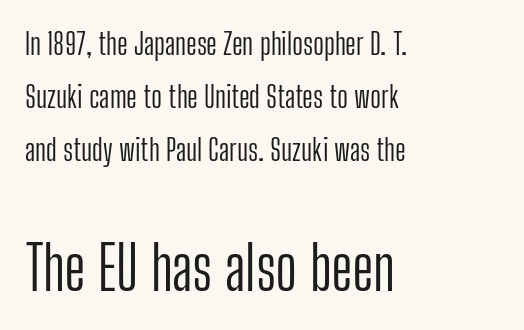
Q: Is the text bold? A: No.
Q: Is the text italic (slanted)? A: No, it is upright.
Q: Is the typeface a serif or a sans-serif typeface? A: Sans-serif.
Q: Is the text underlined? A: No.
Q: How is the paragraph aligned? A: Left-aligned.
Q: Is the spacing between letters normal or unusually wide? A: Normal.
Q: Which block of text is set in a larger size, the first (top) or the second (bottom)? A: The second (bottom) one.
Q: Width (condensed, normal, or wide)? A: Condensed.
Q: Stroke contrast? A: Low.
Q: x-height? A: Medium.
Q: Monospaced? A: No.
